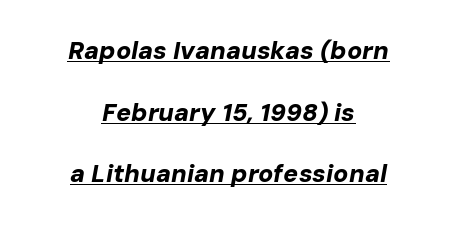
{"italic": "yes", "lean": "right", "slant_degrees": 10, "bold": "yes", "underline": "yes", "align": "center", "line_spacing": "loose", "line_spacing_ratio": 2.47, "letter_spacing": "normal", "letter_spacing_em": 0.0, "glyph_px": 25}
